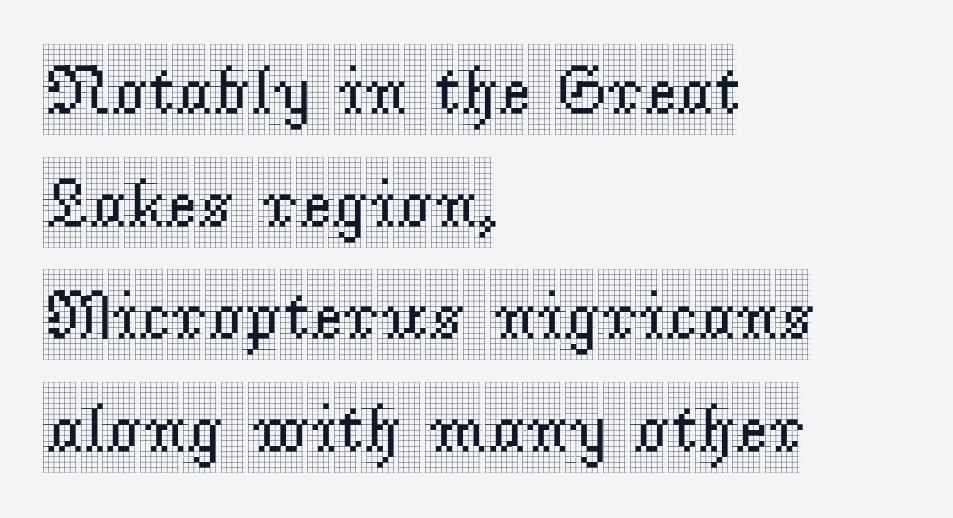
This sample keeps an unexceptional amount of space between lines. The glyphs are unaccompanied by any horizontal stroke below them. This is serif lettering, the kind often seen in printed books. Alignment: flush left.
